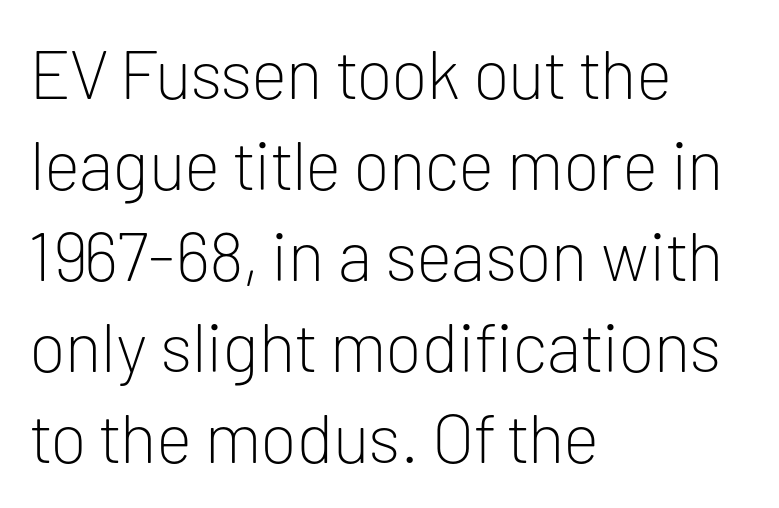
Q: Is the text bold? A: No.
Q: Is the text italic (slanted)? A: No, it is upright.
Q: Is the typeface a serif or a sans-serif typeface? A: Sans-serif.
Q: Is the text underlined? A: No.
Q: How is the paragraph aligned? A: Left-aligned.
Q: Is the spacing between letters normal or unusually wide? A: Normal.
Q: Is the spacing between lines tight, normal or loose? A: Normal.
Q: Width (condensed, normal, or wide)? A: Normal.
Q: Stroke contrast? A: Low.
Q: x-height? A: Medium.
Q: Monospaced? A: No.
